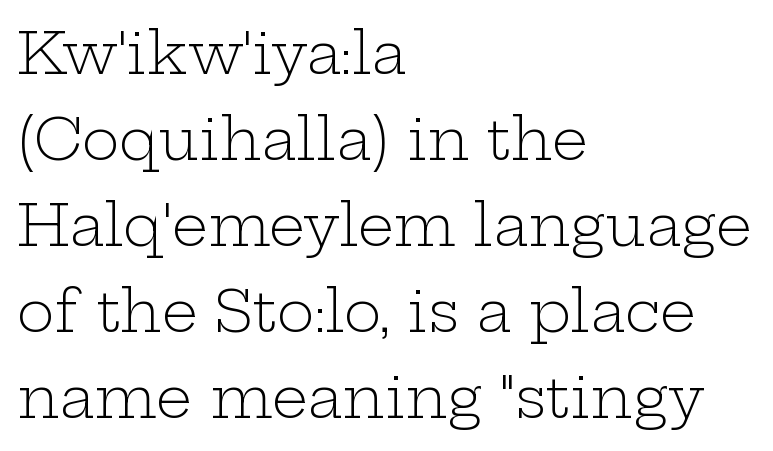
The image shows 57 px light, wide serif type, upright; set left-aligned, normal line spacing (1.51x), normal letter spacing, not underlined; low stroke contrast and a medium x-height.
